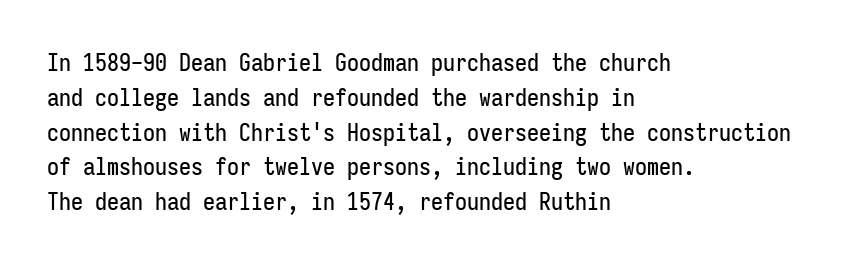
This sample keeps an unexceptional amount of space between lines. These lines keep a tight, regular rhythm from letter to letter. Every stem runs plumb, perpendicular to the baseline. Reading down the block, your eye returns to a fixed left position each line. The string is rendered with underlining switched off.
